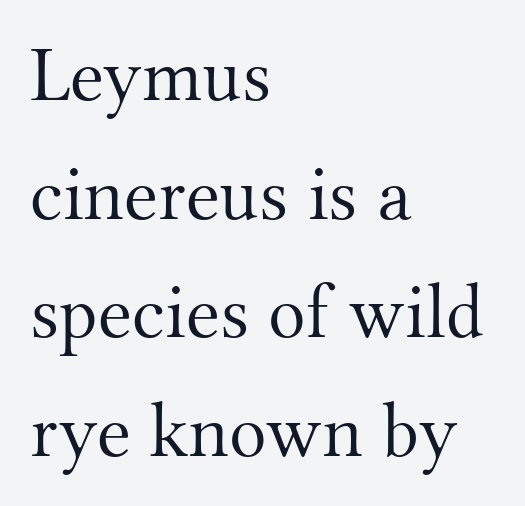
{"serif": "yes", "italic": "no", "bold": "no", "weight": "light", "width": "normal", "stroke_contrast": "medium", "x_height": "small", "monospaced": "no", "underline": "no", "align": "left", "line_spacing": "normal", "line_spacing_ratio": 1.52, "letter_spacing": "normal", "letter_spacing_em": 0.0, "glyph_px": 78}
